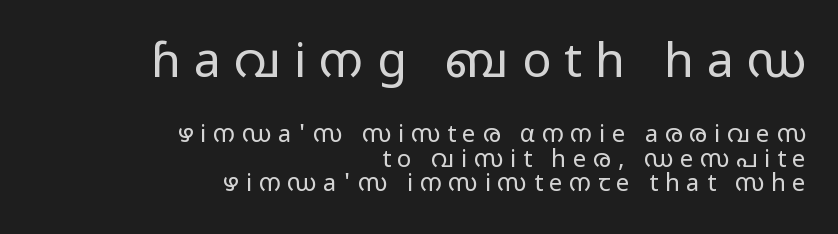
Letter spacing: wide. Here the designer chose a conventional face with non-uniform glyph widths. No feet cap the strokes, marking this as sans-serif type. One-word summary of the alignment: right.
